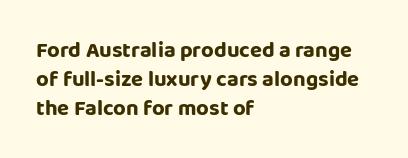
Descender tails drop into unmarked territory. Horizontal alignment here is leftward, the default for most running prose. Does extra space separate the letters? No, they use regular spacing. Upright lettering throughout. Evenly set lines give the paragraph a standard silhouette.
